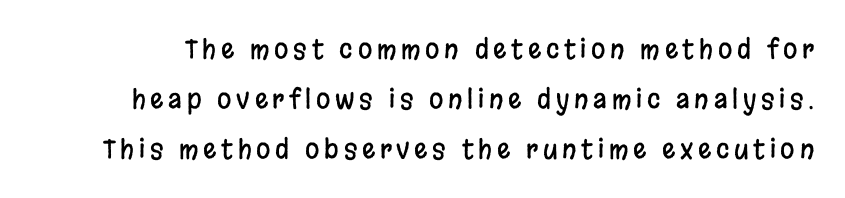
The image shows 26 px text type, upright; set loose line spacing (1.92x), not underlined.
